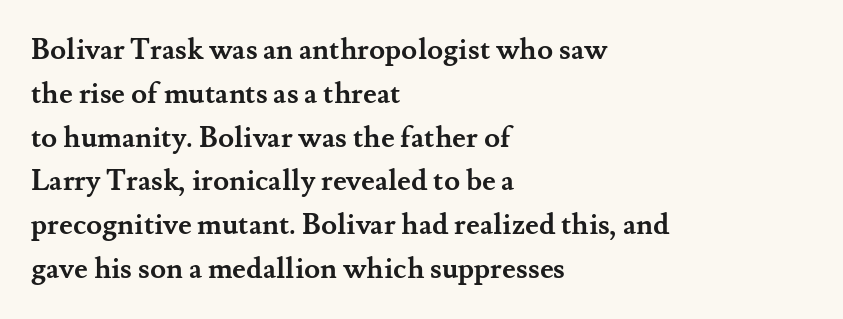
Does the copy run flush right? No — it runs flush left. The type sits square on the baseline with zero lean. The foot of each line stays bare and open. The vertical gap from one line to the next is medium. Serifs: yes, visible at the terminals of the letterforms.
